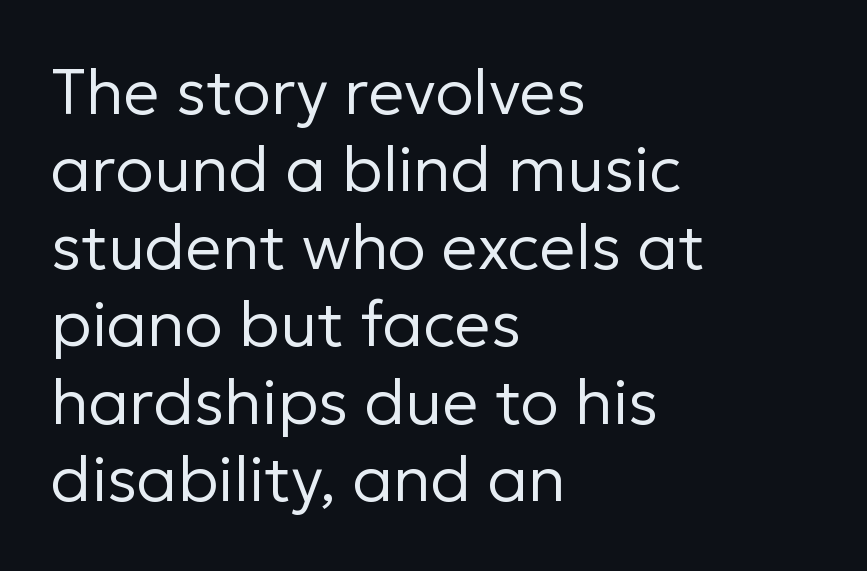
{"serif": "no", "italic": "no", "bold": "no", "weight": "regular", "width": "normal", "stroke_contrast": "low", "x_height": "medium", "monospaced": "no", "underline": "no", "align": "left", "line_spacing_ratio": 1.21, "letter_spacing": "normal", "letter_spacing_em": 0.0, "glyph_px": 64}
